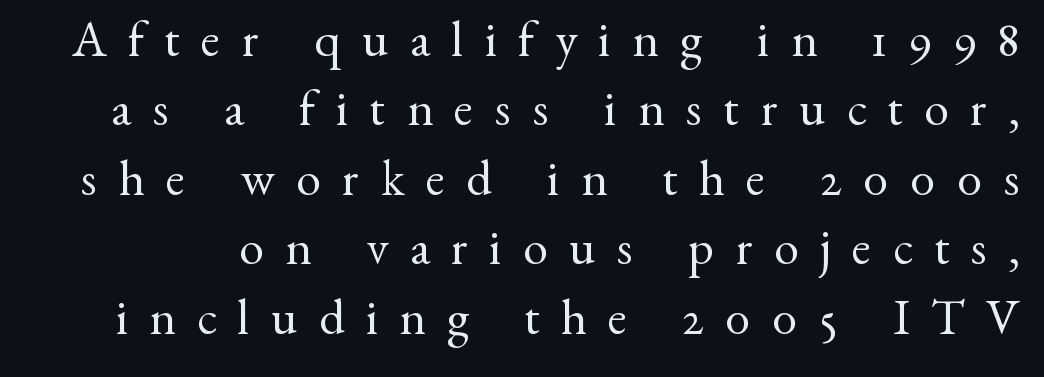
Q: Is the text bold? A: No.
Q: Is the text italic (slanted)? A: No, it is upright.
Q: Is the typeface a serif or a sans-serif typeface? A: Serif.
Q: Is the text underlined? A: No.
Q: Is the spacing between letters normal or unusually wide? A: Unusually wide.
Q: Is the spacing between lines tight, normal or loose? A: Normal.
Q: Width (condensed, normal, or wide)? A: Normal.
Q: Stroke contrast? A: Medium.
Q: x-height? A: Small.
Q: Monospaced? A: No.
